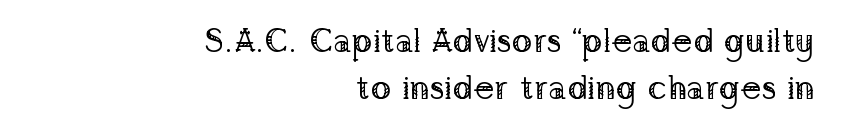
The image shows 34 px regular-weight serif type, upright; set right-aligned, normal line spacing (1.39x), normal letter spacing, not underlined; low stroke contrast and a medium x-height.
